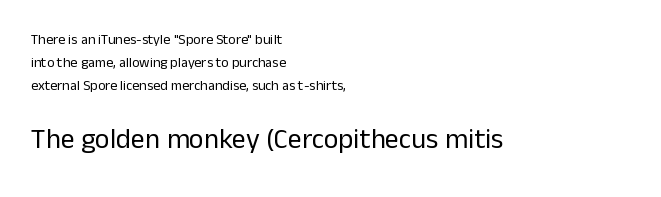
{"serif": "no", "italic": "no", "bold": "no", "weight": "regular", "width": "normal", "stroke_contrast": "low", "x_height": "medium", "monospaced": "no", "underline": "no", "align": "left", "line_spacing": "normal", "line_spacing_ratio": 1.64, "letter_spacing": "normal", "letter_spacing_em": 0.0, "larger_block": "second", "size_ratio": 2.0, "glyph_px": 28}
